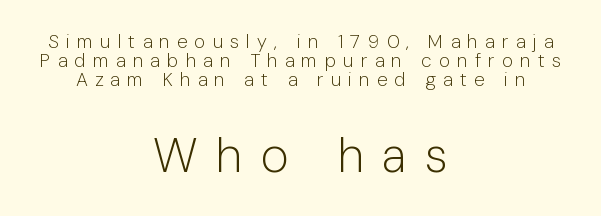
The image shows 48 px light sans-serif type, upright; set centered, tight line spacing (0.99x), unusually wide letter spacing (+0.38 em), not underlined; the second (bottom) block is 2.53x larger; low stroke contrast and a medium x-height.
